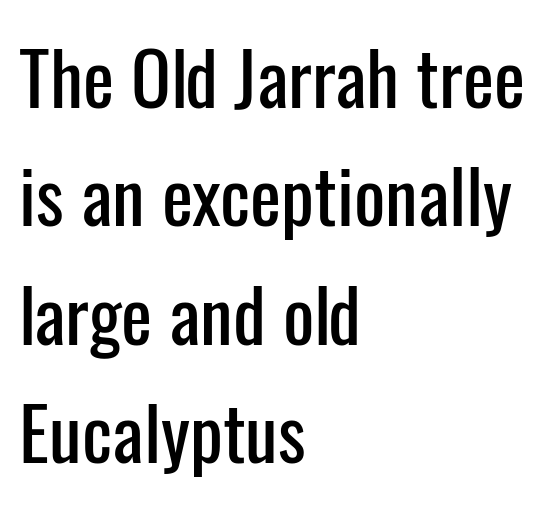
The image shows 74 px condensed sans-serif type, upright; set left-aligned, normal line spacing (1.6x), normal letter spacing, not underlined; low stroke contrast and a medium x-height.
